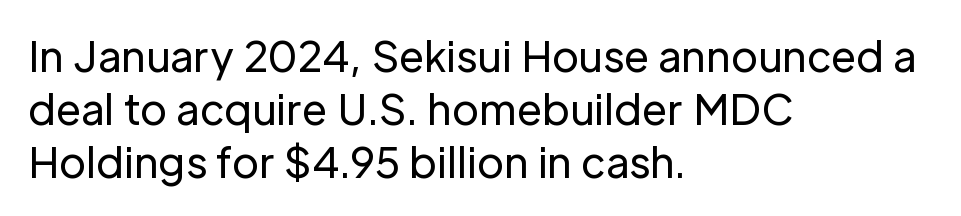
Q: Is the text bold? A: No.
Q: Is the text italic (slanted)? A: No, it is upright.
Q: Is the typeface a serif or a sans-serif typeface? A: Sans-serif.
Q: Is the text underlined? A: No.
Q: How is the paragraph aligned? A: Left-aligned.
Q: Is the spacing between letters normal or unusually wide? A: Normal.
Q: Is the spacing between lines tight, normal or loose? A: Normal.
Q: Width (condensed, normal, or wide)? A: Normal.
Q: Stroke contrast? A: Low.
Q: x-height? A: Medium.
Q: Monospaced? A: No.
